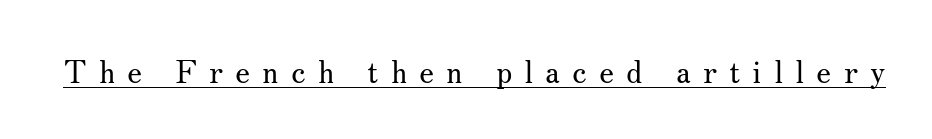
{"serif": "yes", "italic": "no", "bold": "no", "weight": "regular", "width": "normal", "stroke_contrast": "medium", "x_height": "small", "monospaced": "no", "underline": "yes", "letter_spacing": "wide", "letter_spacing_em": 0.4, "glyph_px": 31}
